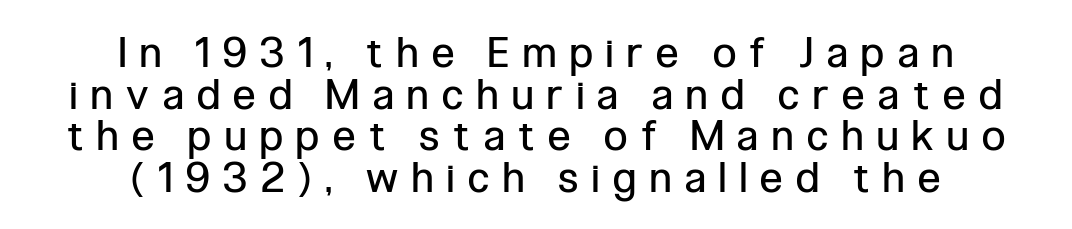
{"serif": "no", "italic": "no", "bold": "no", "weight": "regular", "width": "condensed", "stroke_contrast": "low", "x_height": "medium", "monospaced": "no", "underline": "no", "align": "center", "line_spacing": "tight", "line_spacing_ratio": 0.99, "letter_spacing": "wide", "letter_spacing_em": 0.33, "glyph_px": 42}
